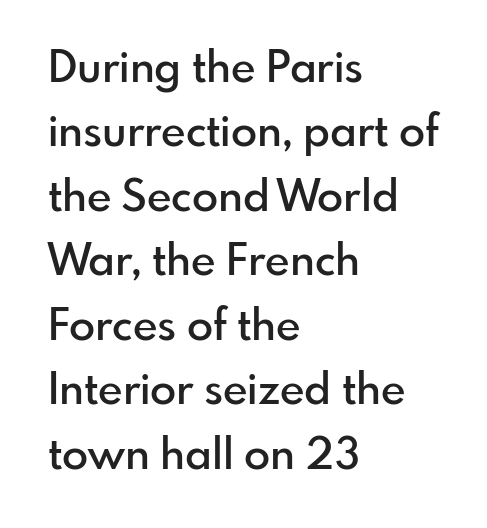
Spacing between characters is what you'd get straight out of the box. Every letter is mildly thick-stroked: semibold rather than bold. The zone under the glyphs is completely vacant. The characters display no serif detailing; their extremities are plain. The line-height multiplier appears to be the usual default. Italic? Not at all — the glyphs are vertical.
